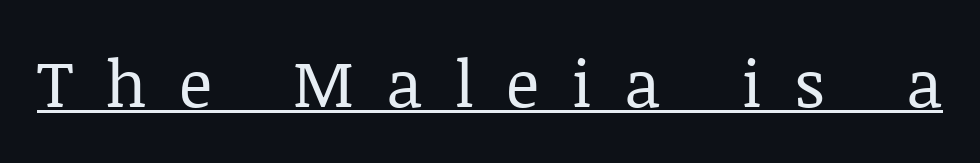
Looks like regular typesetting: each glyph gets only the width it needs. Style check: upright. Here the glyphs are tracked loosely, breaking word shapes into spaced letters. A rule runs beneath these lines of type.
